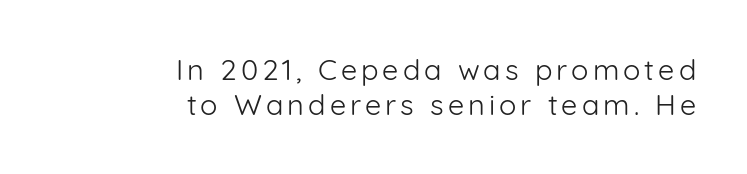
Q: Is the text bold? A: No.
Q: Is the text italic (slanted)? A: No, it is upright.
Q: Is the typeface a serif or a sans-serif typeface? A: Sans-serif.
Q: Is the text underlined? A: No.
Q: How is the paragraph aligned? A: Right-aligned.
Q: Width (condensed, normal, or wide)? A: Normal.
Q: Stroke contrast? A: Low.
Q: x-height? A: Medium.
Q: Monospaced? A: No.
